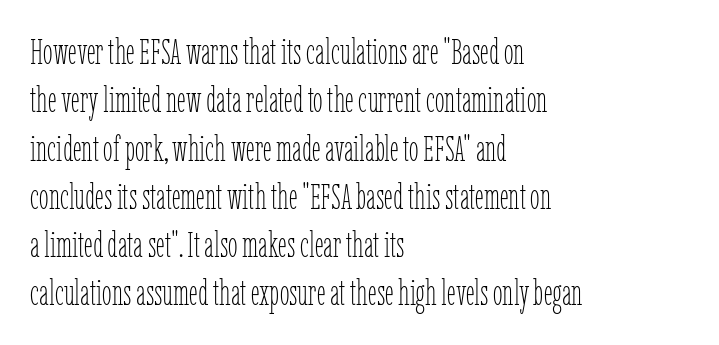
Look at the tracking — it's just the regular setting, nothing added. Italic? Not at all — the glyphs are vertical. A normal amount of white space separates one row of letters from the next. The rendering anchors every line to the left-hand side.
